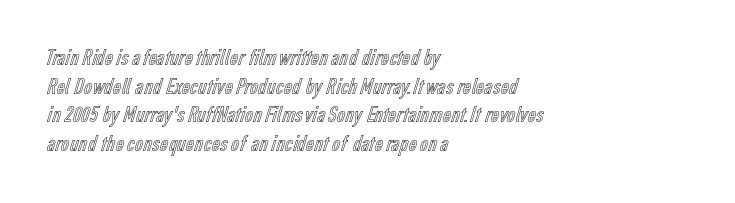
The letters sit at their default tracking, neither squeezed nor spread. The space between consecutive lines is moderate. This sample is left-justified, so line endings fall wherever the words run out. The string is rendered with underlining switched off.
